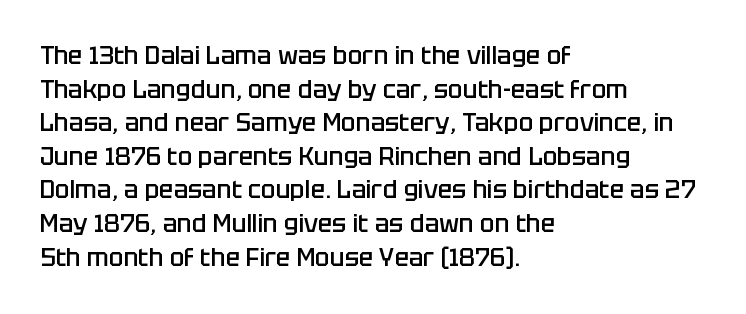
Q: Is the text bold? A: Semi-bold.
Q: Is the text italic (slanted)? A: No, it is upright.
Q: Is the text underlined? A: No.
Q: How is the paragraph aligned? A: Left-aligned.
Q: Is the spacing between letters normal or unusually wide? A: Normal.
Q: Is the spacing between lines tight, normal or loose? A: Normal.
